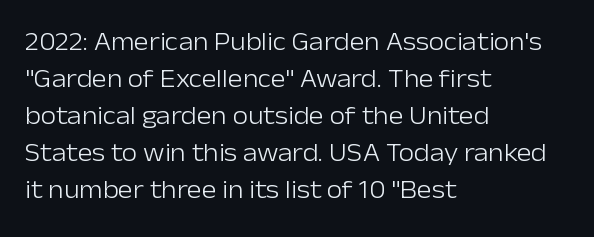
{"italic": "no", "bold": "no", "underline": "no", "align": "left", "line_spacing": "normal", "line_spacing_ratio": 1.48, "letter_spacing": "normal", "letter_spacing_em": 0.0, "glyph_px": 25}
